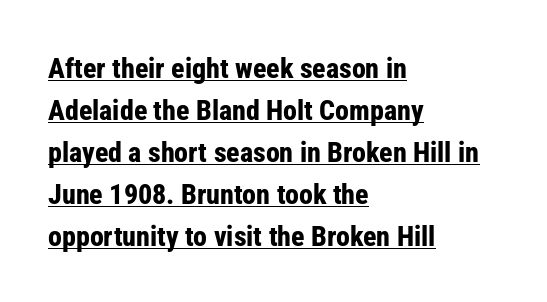
The words here are underlined. This sample has the flowing, uneven cadence of proportional lettering. Tall strokes in this sample are plumb rather than angled. The line texture is even and compact thanks to regular tracking. Successive baselines arrive at the customary interval.
